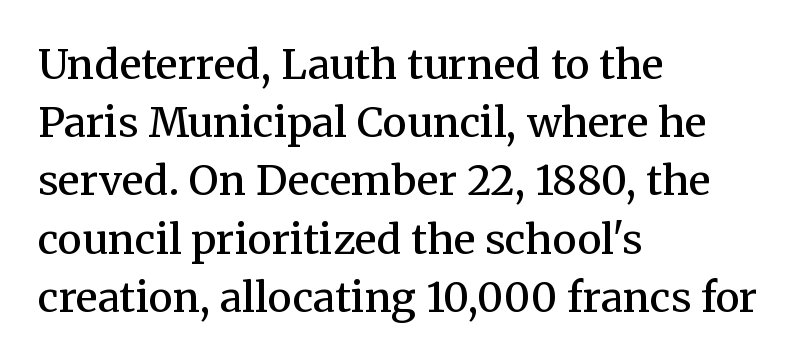
The horizontal fit of the characters is conventional and even. The type sits square on the baseline with zero lean. The passage shown stacks its lines at a standard gap. A classic flush-left, rag-right setting is used for this passage. The strokes are fattened partway — semibold, not bold.
